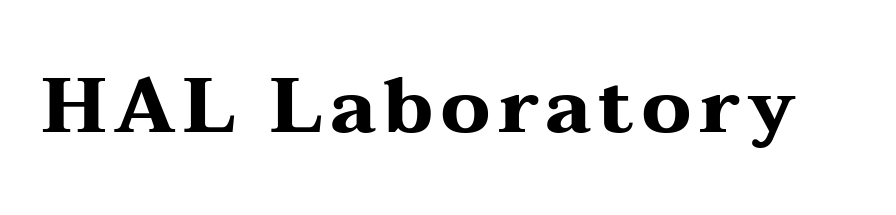
I'd call this a serif setting — the letters wear small feet. The passage shown is typed in a proportional face where columns would drift. You'd pick this weight for a headline — it's a proper bold. Only glyphs here, with clear space below each row. A roman cut, with each character standing at attention.
